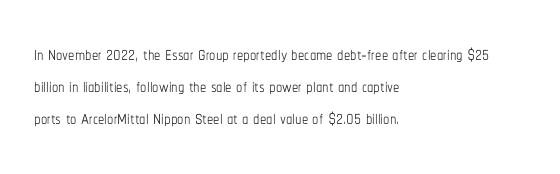
Glance below the letters and you will spot only blank space. The weight tops out at a normal text grade. Teacher's note: observe the even left margin — that is flush-left alignment. Interline gaps are of average width in this sample. In terms of posture, this sample is upright.
